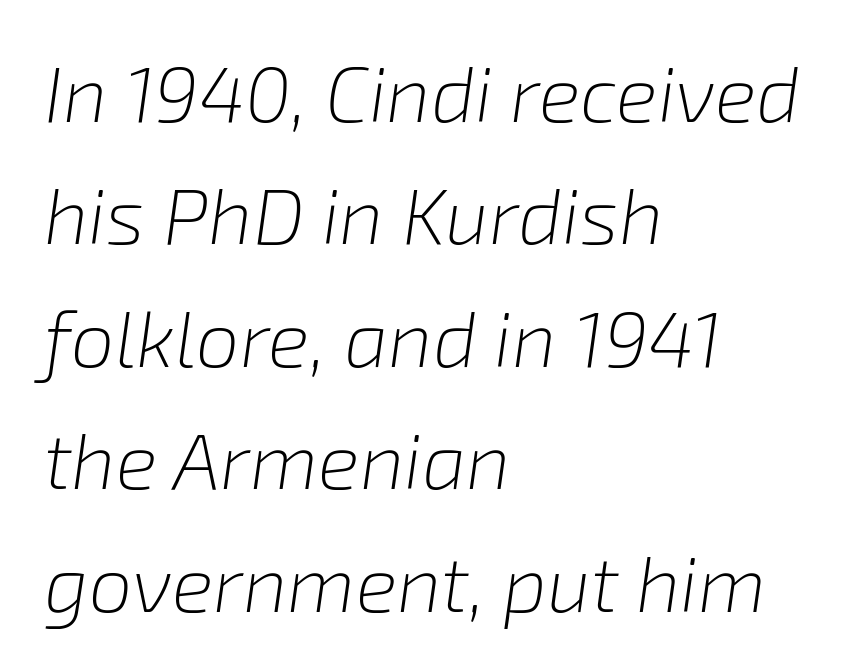
The image shows 78 px light type, italic (leaning right); set left-aligned, normal line spacing (1.57x), normal letter spacing, not underlined; low stroke contrast and a medium x-height.
